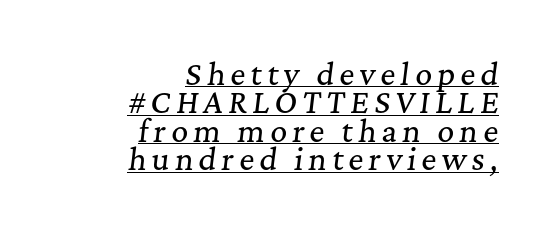
Does the copy run flush right? Yes — the right margin is perfectly even. The passage shown leans; its letterforms are oblique. Like a heading marked for emphasis, these lines bear an underscore. What kind of face is this? One with serifs. This sample has the flowing, uneven cadence of proportional lettering. This sample trades vertical openness for compactness between lines.
